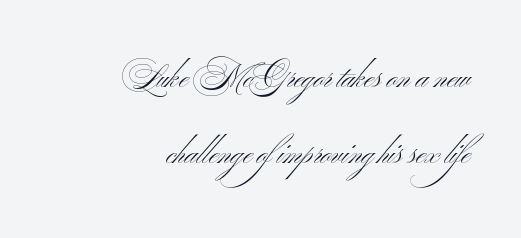
Lines of text with bare space underneath. Spacing verdict: proportional, widths tailored to each character. In terms of letterform style, serifs are entirely absent. A student would call this right alignment; a typographer would say flush right, rag left. The weight would be labelled regular, book, light, or lighter still.
